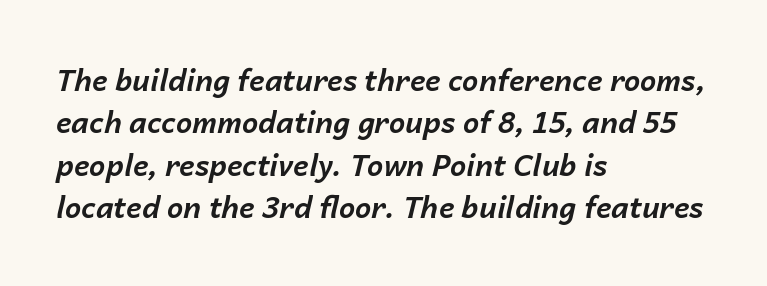
Q: Is the text bold? A: Yes.
Q: Is the text italic (slanted)? A: Yes, it leans right by about 14 degrees.
Q: Is the text underlined? A: No.
Q: How is the paragraph aligned? A: Left-aligned.
Q: Is the spacing between letters normal or unusually wide? A: Normal.
Q: Is the spacing between lines tight, normal or loose? A: Normal.
Q: Width (condensed, normal, or wide)? A: Normal.
Q: Stroke contrast? A: Low.
Q: x-height? A: Medium.
Q: Monospaced? A: No.
